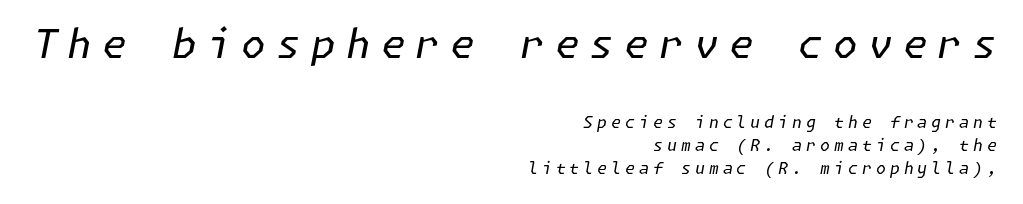
Q: Is the text bold? A: No.
Q: Is the text italic (slanted)? A: Yes, it leans right by about 11 degrees.
Q: Is the text underlined? A: No.
Q: How is the paragraph aligned? A: Right-aligned.
Q: Is the spacing between letters normal or unusually wide? A: Unusually wide.
Q: Is the spacing between lines tight, normal or loose? A: Normal.
Q: Which block of text is set in a larger size, the first (top) or the second (bottom)? A: The first (top) one.
Q: Width (condensed, normal, or wide)? A: Normal.
Q: Stroke contrast? A: Low.
Q: x-height? A: Medium.
